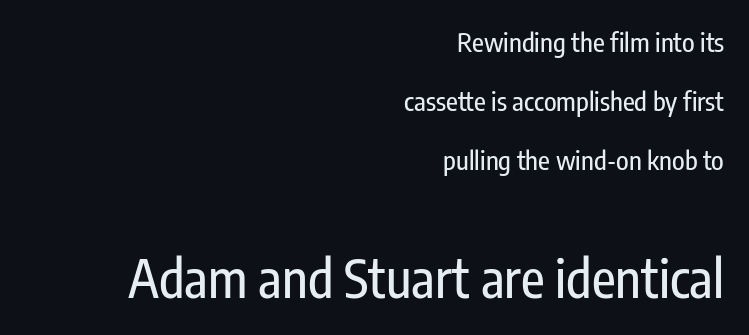
Style check: upright. Look at the bottom of the vertical strokes: they stop flat, with no serifs. The space between consecutive lines is lavish. Every row of glyphs terminates at an identical x-position on the right. The baseline area is clear. Caption: upper text group reduced, lower text group enlarged.
